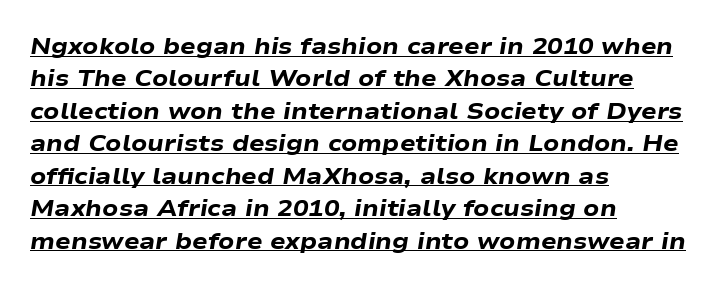
{"italic": "yes", "lean": "right", "slant_degrees": 9, "bold": "yes", "underline": "yes", "align": "left", "line_spacing": "normal", "line_spacing_ratio": 1.41, "letter_spacing": "normal", "letter_spacing_em": 0.0, "glyph_px": 23}
